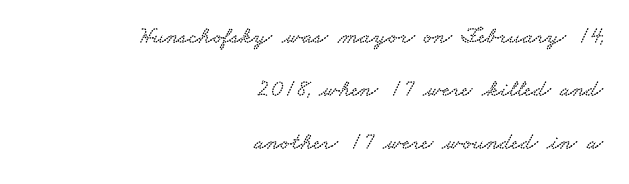
Q: Is the text underlined? A: No.
Q: How is the paragraph aligned? A: Right-aligned.
Q: Is the spacing between letters normal or unusually wide? A: Normal.
Q: Is the spacing between lines tight, normal or loose? A: Loose.
